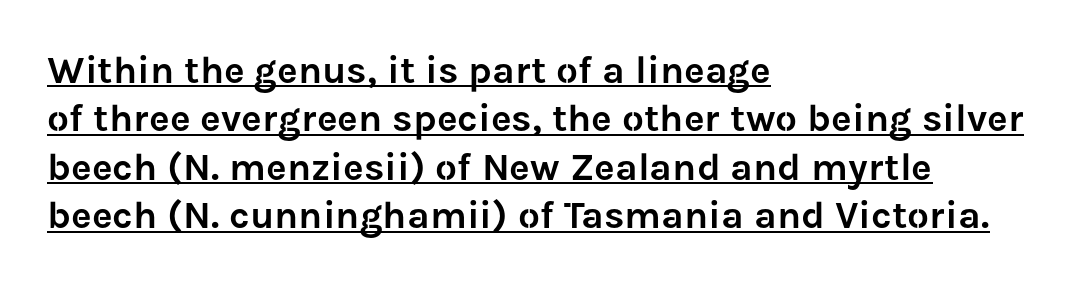
Each letter keeps its own natural width here, so spacing adapts to shape. Words appear dense and cohesive because spacing is normal. The face used here appears with an underline applied. Do the letters lean? They stand straight. Each letter's strokes conclude bluntly, with no projecting serifs. The paragraph has a hard left edge and a soft right edge.
